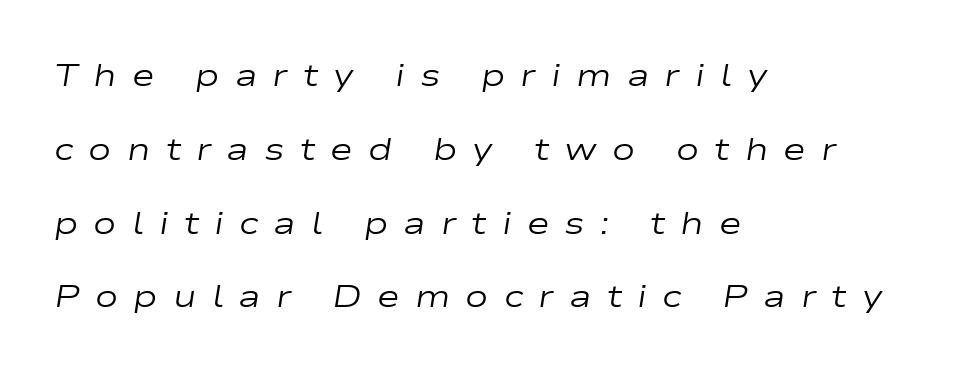
Q: Is the text bold? A: No.
Q: Is the text italic (slanted)? A: Yes, it leans right by about 9 degrees.
Q: Is the text underlined? A: No.
Q: How is the paragraph aligned? A: Left-aligned.
Q: Is the spacing between letters normal or unusually wide? A: Unusually wide.
Q: Is the spacing between lines tight, normal or loose? A: Loose.
Q: Width (condensed, normal, or wide)? A: Wide.
Q: Stroke contrast? A: Low.
Q: x-height? A: Medium.
Q: Monospaced? A: No.
